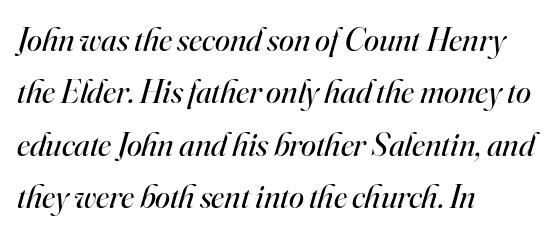
{"serif": "yes", "italic": "yes", "lean": "right", "slant_degrees": 16, "bold": "no", "weight": "regular", "width": "normal", "stroke_contrast": "high", "x_height": "small", "monospaced": "no", "underline": "no", "align": "left", "line_spacing": "normal", "line_spacing_ratio": 1.54, "letter_spacing": "normal", "letter_spacing_em": 0.0, "glyph_px": 34}
